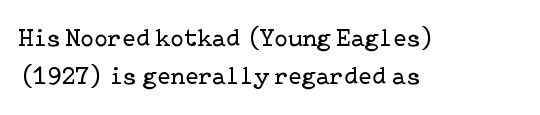
The glyphs are unaccompanied by any horizontal stroke below them. Posture: vertical. These lines keep a tight, regular rhythm from letter to letter. Interline gaps are of average width in this sample. The paragraph shown leans on its left margin.
